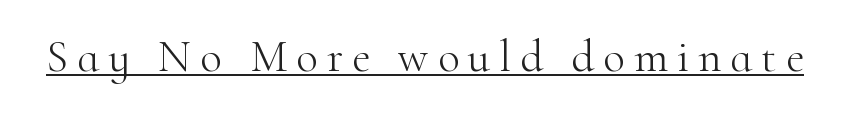
Q: Is the text bold? A: No.
Q: Is the text italic (slanted)? A: No, it is upright.
Q: Is the typeface a serif or a sans-serif typeface? A: Serif.
Q: Is the text underlined? A: Yes.
Q: Is the spacing between letters normal or unusually wide? A: Unusually wide.
Q: Width (condensed, normal, or wide)? A: Normal.
Q: Stroke contrast? A: High.
Q: x-height? A: Small.
Q: Monospaced? A: No.
